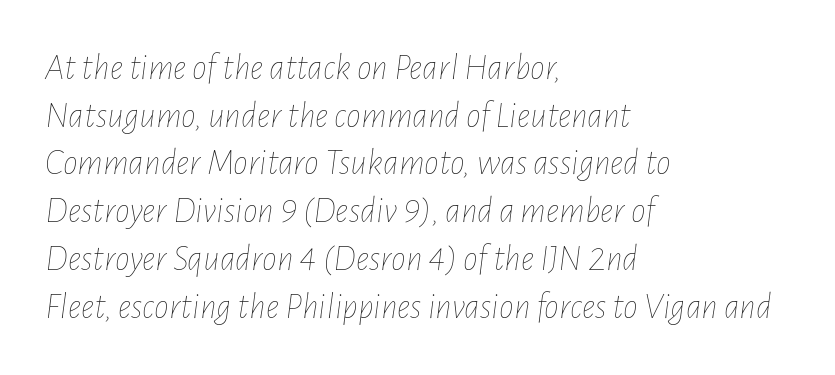
{"italic": "yes", "lean": "right", "slant_degrees": 7, "bold": "no", "weight": "thin", "width": "condensed", "stroke_contrast": "low", "x_height": "medium", "monospaced": "no", "underline": "no", "align": "left", "line_spacing": "normal", "line_spacing_ratio": 1.29, "letter_spacing": "normal", "letter_spacing_em": 0.0, "glyph_px": 37}
